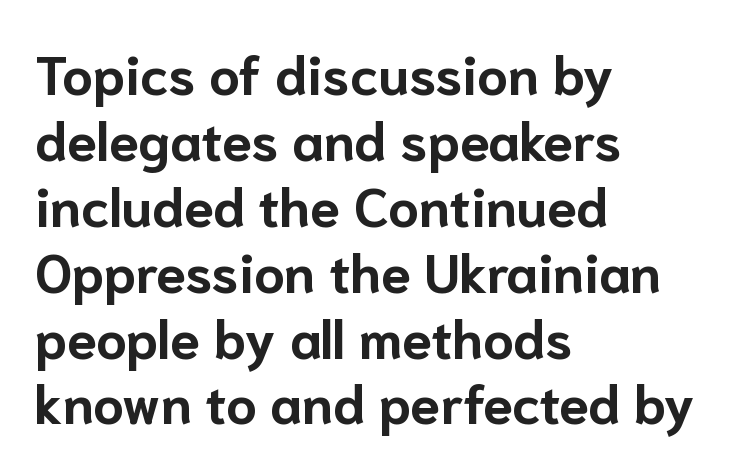
{"serif": "no", "italic": "no", "bold": "yes", "weight": "bold", "width": "normal", "stroke_contrast": "low", "x_height": "medium", "monospaced": "no", "underline": "no", "align": "left", "line_spacing_ratio": 1.22, "letter_spacing": "normal", "letter_spacing_em": 0.0, "glyph_px": 54}
